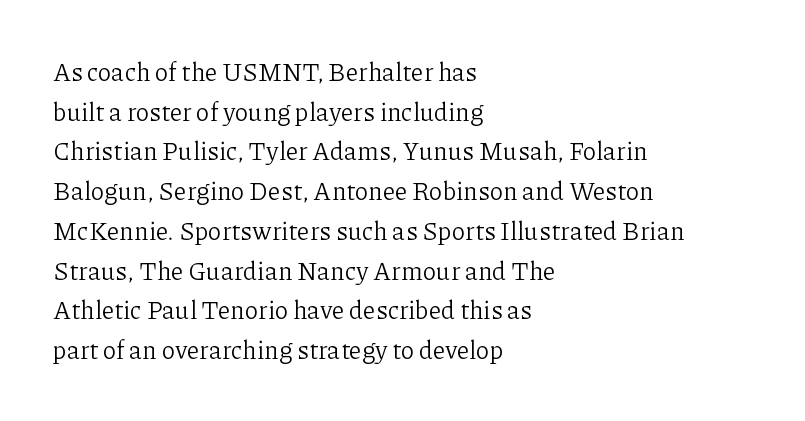
{"italic": "no", "bold": "no", "underline": "no", "align": "left", "line_spacing": "normal", "line_spacing_ratio": 1.59, "letter_spacing": "normal", "letter_spacing_em": 0.0, "glyph_px": 25}
